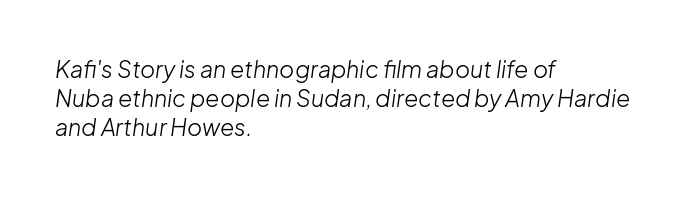
Q: Is the text bold? A: No.
Q: Is the text italic (slanted)? A: Yes, it leans right by about 8 degrees.
Q: Is the text underlined? A: No.
Q: How is the paragraph aligned? A: Left-aligned.
Q: Is the spacing between letters normal or unusually wide? A: Normal.
Q: Is the spacing between lines tight, normal or loose? A: Normal.
